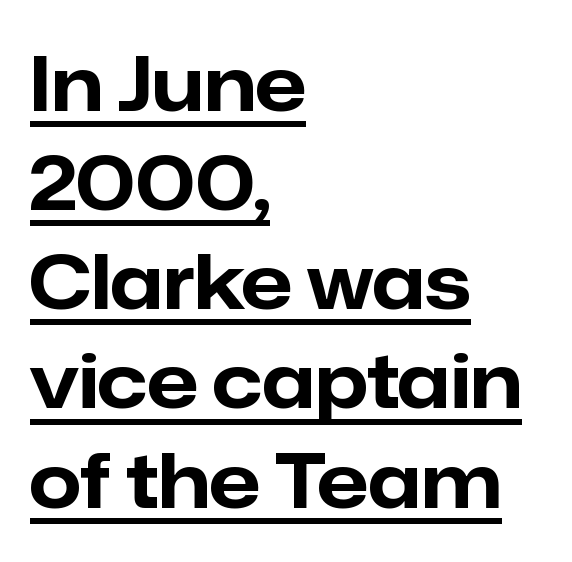
As a designer I'd log this as weight 700, bold. Notice how a bar underscores the lettering throughout. Notice how descenders clear the ascenders below comfortably — that's standard leading. These lines are rendered in a variable-pitch font.
